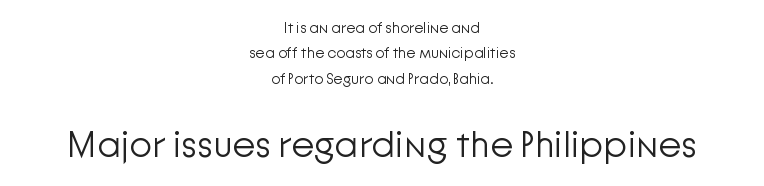
{"serif": "no", "italic": "no", "bold": "no", "weight": "light", "width": "normal", "stroke_contrast": "low", "x_height": "medium", "monospaced": "no", "underline": "no", "align": "center", "line_spacing": "normal", "line_spacing_ratio": 1.69, "letter_spacing": "normal", "letter_spacing_em": 0.0, "larger_block": "second", "size_ratio": 2.47, "glyph_px": 37}
